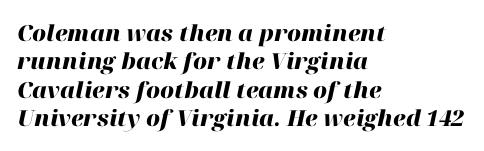
The image shows 22 px bold type, italic (leaning right); set left-aligned, normal line spacing (1.29x), normal letter spacing, not underlined.
